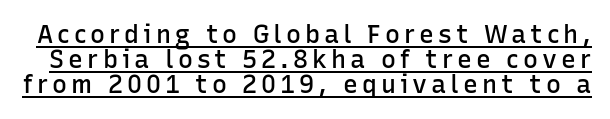
{"italic": "no", "bold": "semi", "underline": "yes", "line_spacing": "tight", "line_spacing_ratio": 1.0, "glyph_px": 25}
